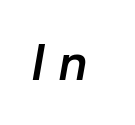
The image shows 53 px semibold type, italic (leaning right); set unusually wide letter spacing (+0.25 em), not underlined; low stroke contrast and a medium x-height.
